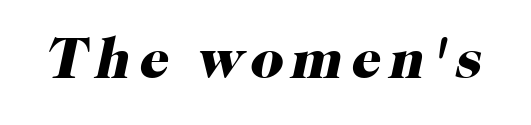
Q: Is the text bold? A: Yes.
Q: Is the text italic (slanted)? A: Yes, it leans right by about 12 degrees.
Q: Is the typeface a serif or a sans-serif typeface? A: Serif.
Q: Is the text underlined? A: No.
Q: Width (condensed, normal, or wide)? A: Normal.
Q: Stroke contrast? A: High.
Q: x-height? A: Medium.
Q: Monospaced? A: No.
